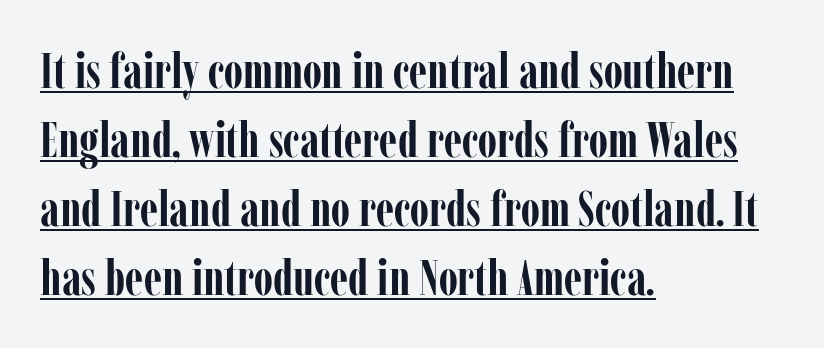
Q: Is the text bold? A: Yes.
Q: Is the text italic (slanted)? A: No, it is upright.
Q: Is the typeface a serif or a sans-serif typeface? A: Serif.
Q: Is the text underlined? A: Yes.
Q: How is the paragraph aligned? A: Left-aligned.
Q: Is the spacing between letters normal or unusually wide? A: Normal.
Q: Is the spacing between lines tight, normal or loose? A: Normal.
Q: Width (condensed, normal, or wide)? A: Condensed.
Q: Stroke contrast? A: Low.
Q: x-height? A: Medium.
Q: Monospaced? A: No.
